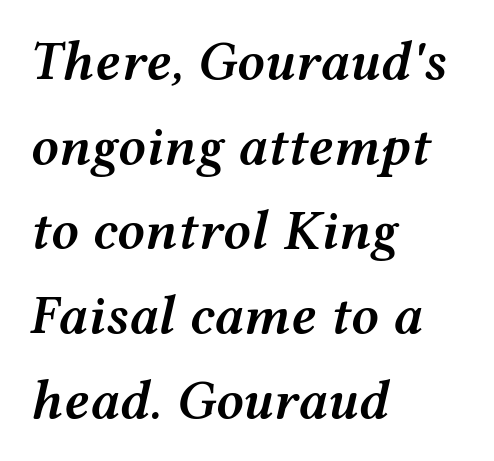
The image shows 55 px semibold, wide type, italic (leaning right); set left-aligned, normal line spacing (1.54x), normal letter spacing, not underlined; medium stroke contrast and a medium x-height.
